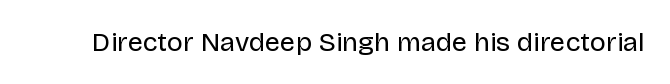
{"italic": "no", "bold": "no", "underline": "no", "letter_spacing": "normal", "letter_spacing_em": 0.0, "glyph_px": 27}
